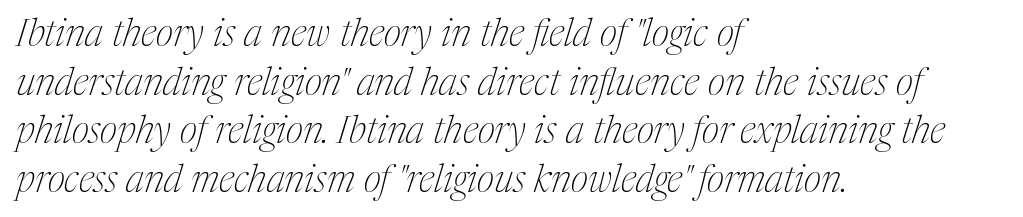
The image shows 38 px thin, condensed serif type, italic (leaning right); set left-aligned, normal line spacing (1.28x), normal letter spacing, not underlined; medium stroke contrast and a medium x-height.
